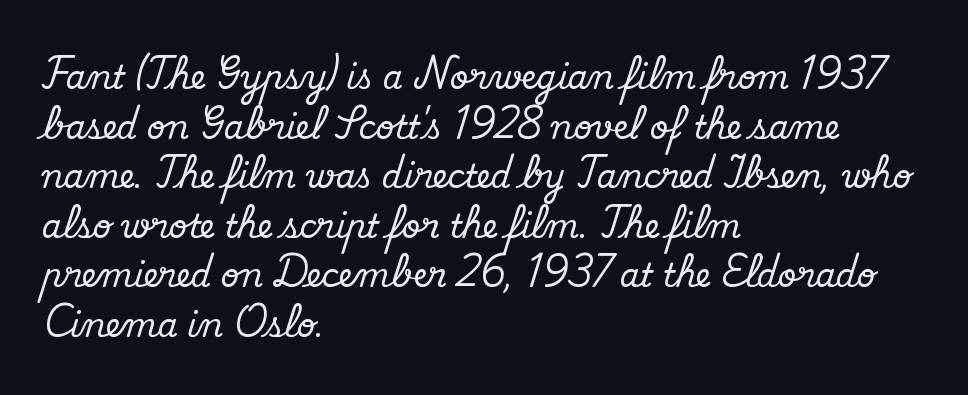
{"serif": "yes", "width": "normal", "stroke_contrast": "medium", "x_height": "small", "monospaced": "no", "underline": "no", "align": "left", "line_spacing": "normal", "line_spacing_ratio": 1.55, "letter_spacing": "normal", "letter_spacing_em": 0.0, "glyph_px": 32}
